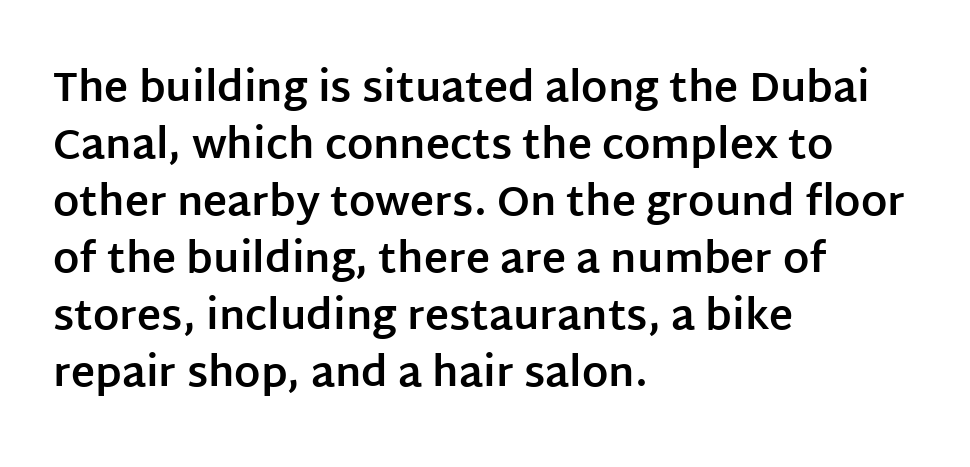
Q: Is the text bold? A: Yes.
Q: Is the text italic (slanted)? A: No, it is upright.
Q: Is the typeface a serif or a sans-serif typeface? A: Sans-serif.
Q: Is the text underlined? A: No.
Q: How is the paragraph aligned? A: Left-aligned.
Q: Is the spacing between letters normal or unusually wide? A: Normal.
Q: Is the spacing between lines tight, normal or loose? A: Normal.
Q: Width (condensed, normal, or wide)? A: Normal.
Q: Stroke contrast? A: Low.
Q: x-height? A: Large.
Q: Monospaced? A: No.
